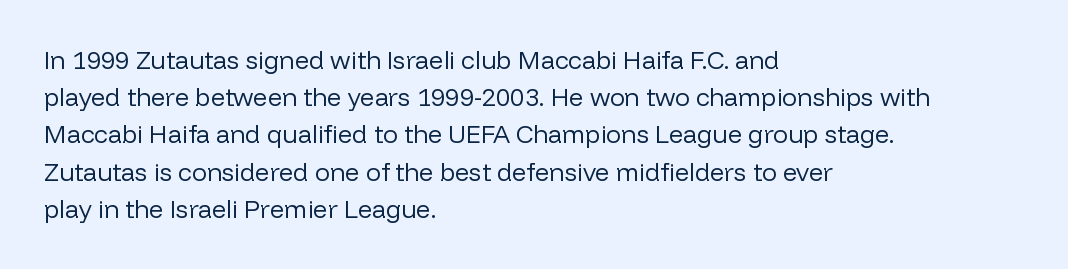
Each new line begins a customary step beneath the previous one. In CSS terms this would be text-align: left. Every character sits straight up, as roman type does. Inter-character spacing is left at the font's built-in metrics.
